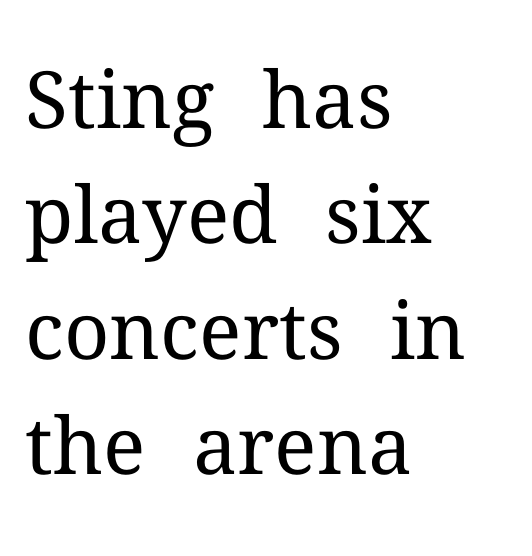
Stems here are at most as thick as an everyday book face. I'd call this a serif setting — the letters wear small feet. The rendering anchors every line to the left-hand side. These lines are rendered in a variable-pitch font. Tracking value appears to be zero — textbook default spacing.
